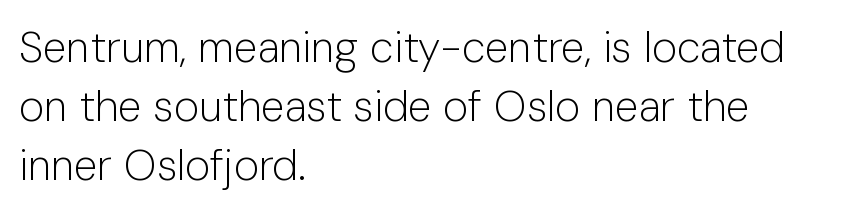
{"serif": "no", "italic": "no", "bold": "no", "weight": "light", "width": "normal", "stroke_contrast": "low", "x_height": "medium", "monospaced": "no", "underline": "no", "align": "left", "line_spacing": "normal", "line_spacing_ratio": 1.37, "letter_spacing": "normal", "letter_spacing_em": 0.0, "glyph_px": 43}
